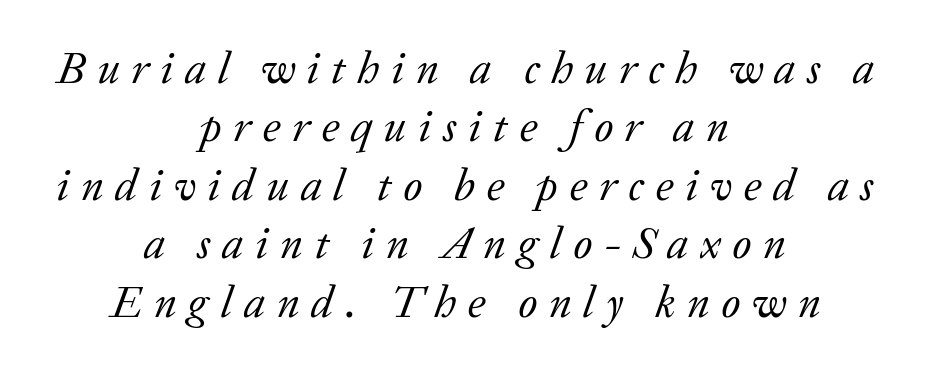
Q: Is the text bold? A: No.
Q: Is the text italic (slanted)? A: Yes, it leans right by about 20 degrees.
Q: Is the typeface a serif or a sans-serif typeface? A: Serif.
Q: Is the text underlined? A: No.
Q: How is the paragraph aligned? A: Centered.
Q: Is the spacing between letters normal or unusually wide? A: Unusually wide.
Q: Is the spacing between lines tight, normal or loose? A: Normal.
Q: Width (condensed, normal, or wide)? A: Normal.
Q: Stroke contrast? A: Low.
Q: x-height? A: Medium.
Q: Monospaced? A: No.
